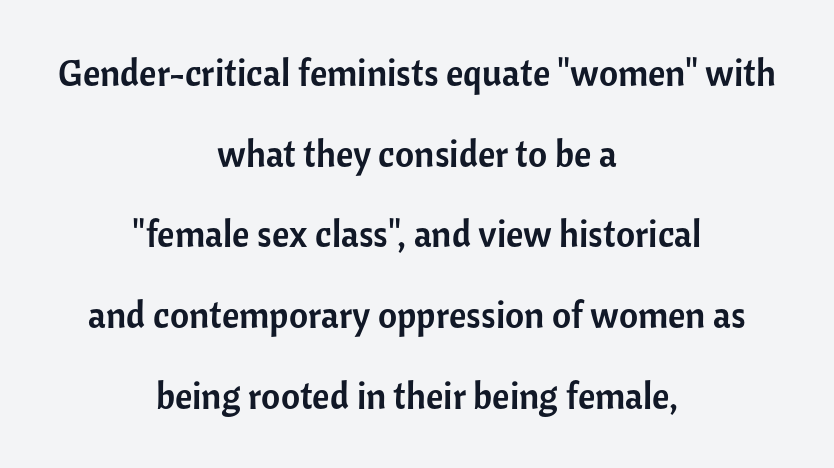
{"serif": "no", "italic": "no", "width": "normal", "stroke_contrast": "low", "x_height": "medium", "monospaced": "no", "underline": "no", "align": "center", "line_spacing": "loose", "line_spacing_ratio": 2.18, "letter_spacing": "normal", "letter_spacing_em": 0.0, "glyph_px": 37}
